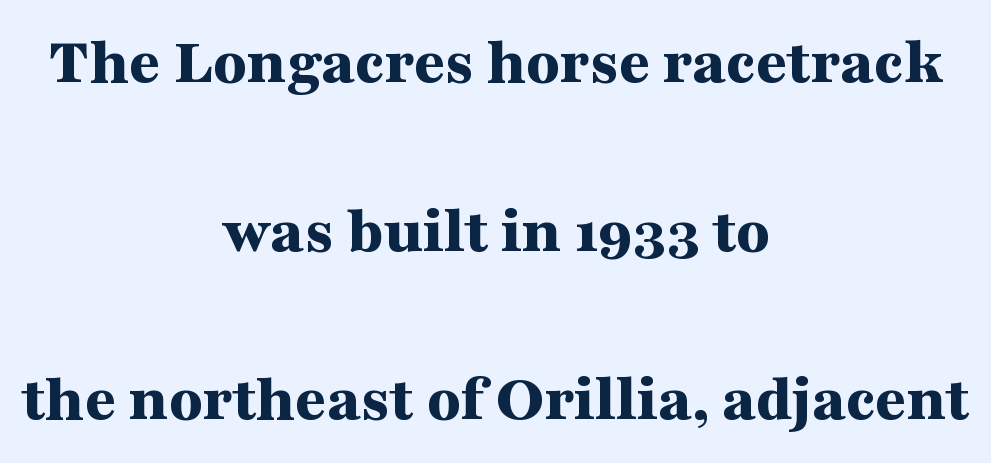
{"serif": "yes", "italic": "no", "bold": "yes", "weight": "bold", "width": "wide", "stroke_contrast": "medium", "x_height": "medium", "monospaced": "no", "underline": "no", "align": "center", "line_spacing": "loose", "line_spacing_ratio": 2.48, "letter_spacing": "normal", "letter_spacing_em": 0.0, "glyph_px": 68}
